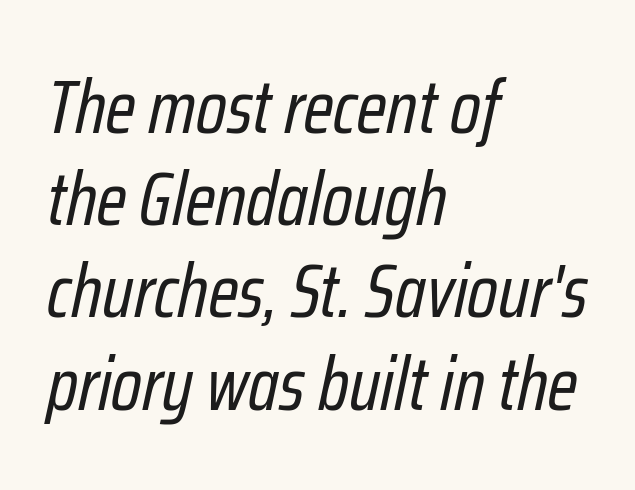
Q: Is the text bold? A: No.
Q: Is the text italic (slanted)? A: Yes, it leans right by about 12 degrees.
Q: Is the text underlined? A: No.
Q: How is the paragraph aligned? A: Left-aligned.
Q: Is the spacing between letters normal or unusually wide? A: Normal.
Q: Width (condensed, normal, or wide)? A: Condensed.
Q: Stroke contrast? A: Low.
Q: x-height? A: Medium.
Q: Monospaced? A: No.
